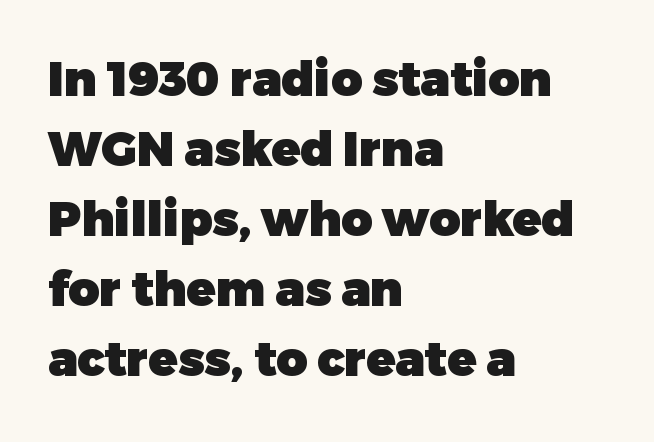
The image shows 48 px heavy sans-serif type, upright; set left-aligned, normal line spacing (1.46x), normal letter spacing, not underlined; low stroke contrast and a medium x-height.
